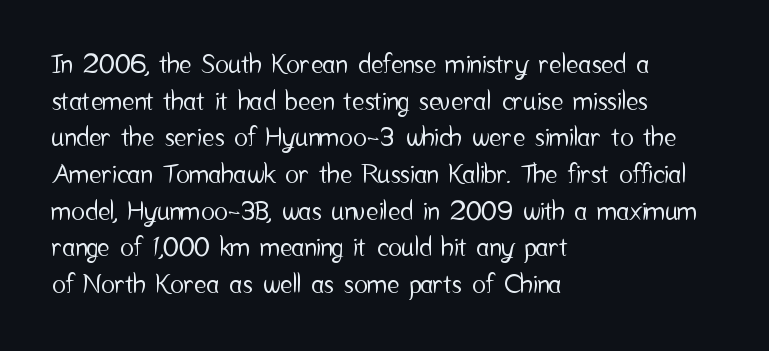
Here the glyphs are tracked normally, forming tight word shapes. Upright lettering throughout. Underline: absent. The lines are quadded left.
